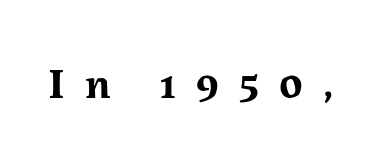
The image shows 43 px bold serif type, upright; set unusually wide letter spacing (+0.47 em), not underlined; medium stroke contrast and a medium x-height.
